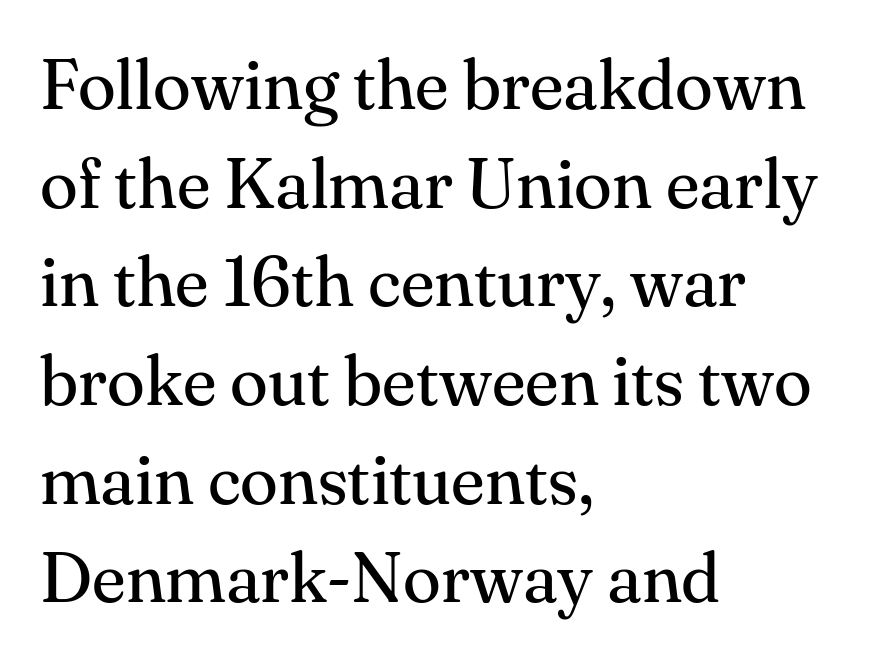
Q: Is the text bold? A: No.
Q: Is the text italic (slanted)? A: No, it is upright.
Q: Is the typeface a serif or a sans-serif typeface? A: Serif.
Q: Is the text underlined? A: No.
Q: How is the paragraph aligned? A: Left-aligned.
Q: Is the spacing between letters normal or unusually wide? A: Normal.
Q: Is the spacing between lines tight, normal or loose? A: Normal.
Q: Width (condensed, normal, or wide)? A: Normal.
Q: Stroke contrast? A: Medium.
Q: x-height? A: Small.
Q: Monospaced? A: No.
